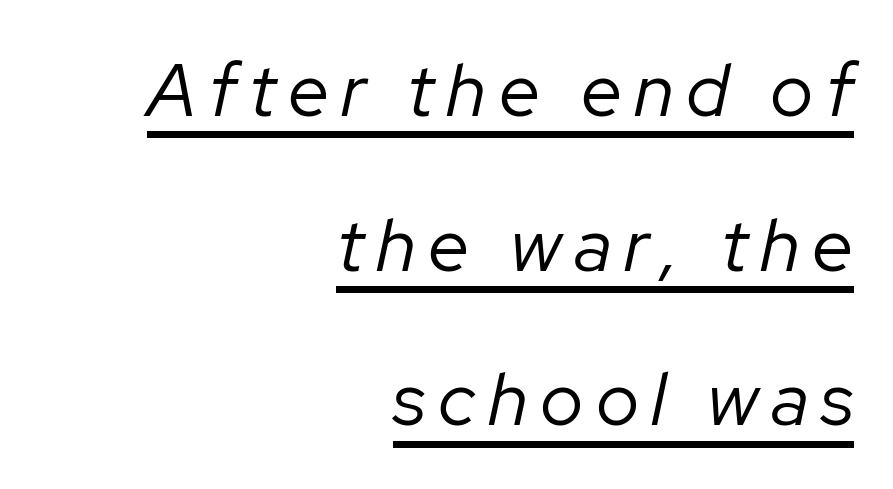
Students, observe: this is what heavily led, spacious text looks like. The letters advance in unequal steps, a hallmark of proportional type. These glyphs show unthickened strokes, regular width or finer. The text block is weighted toward the right margin, trailing off unevenly leftward.
